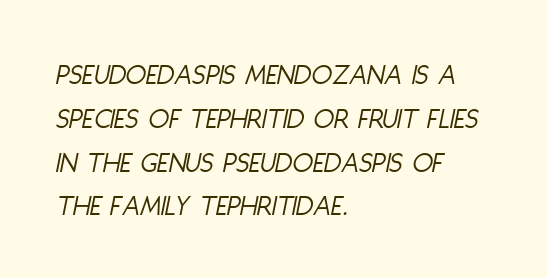
Whoever set this chose a conventional vertical rhythm. The face used here is proportionally spaced, like ordinary book or web type. Letters rest on an invisible, unmarked baseline. It's the slanting kind of type. A light-to-regular cut is what we see here.
